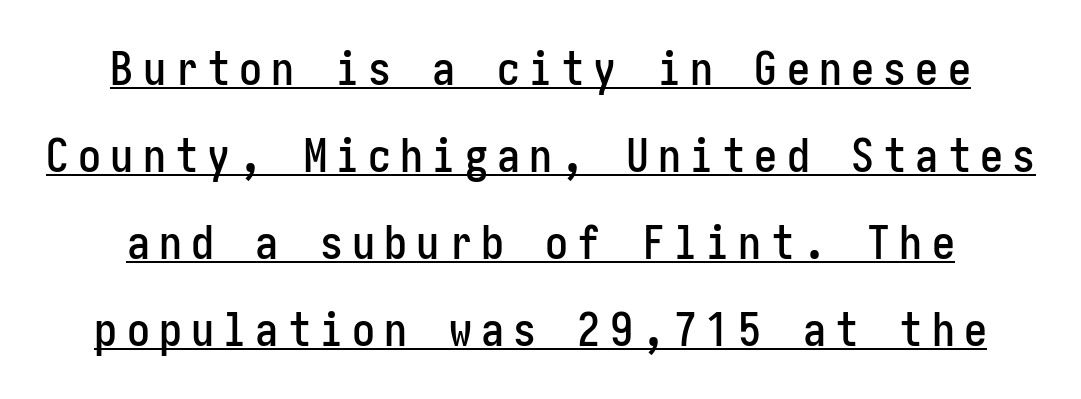
{"serif": "no", "italic": "no", "width": "condensed", "stroke_contrast": "low", "x_height": "medium", "underline": "yes", "line_spacing_ratio": 1.89, "letter_spacing": "wide", "letter_spacing_em": 0.2, "glyph_px": 46}
